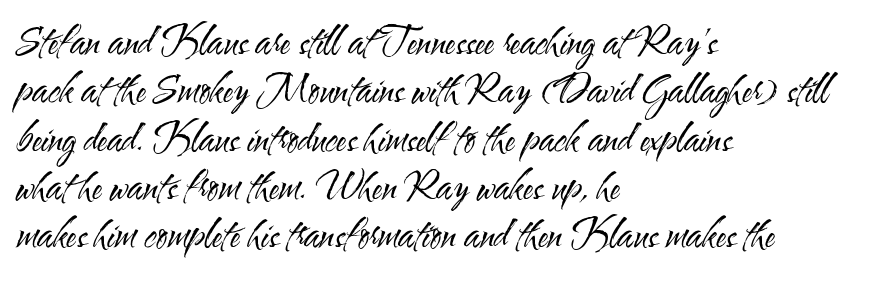
The vertical gap from one line to the next is medium. The designer went with a sans here, leaving each stem footless. In terms of letterspacing, this is plain default setting.
